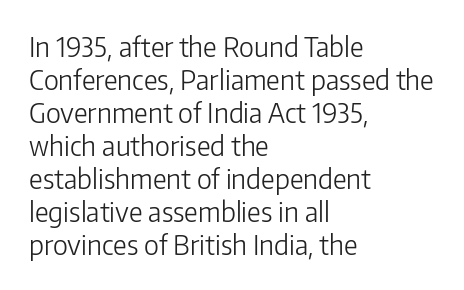
{"italic": "no", "bold": "no", "underline": "no", "align": "left", "line_spacing_ratio": 1.22, "letter_spacing": "normal", "letter_spacing_em": 0.0, "glyph_px": 27}
